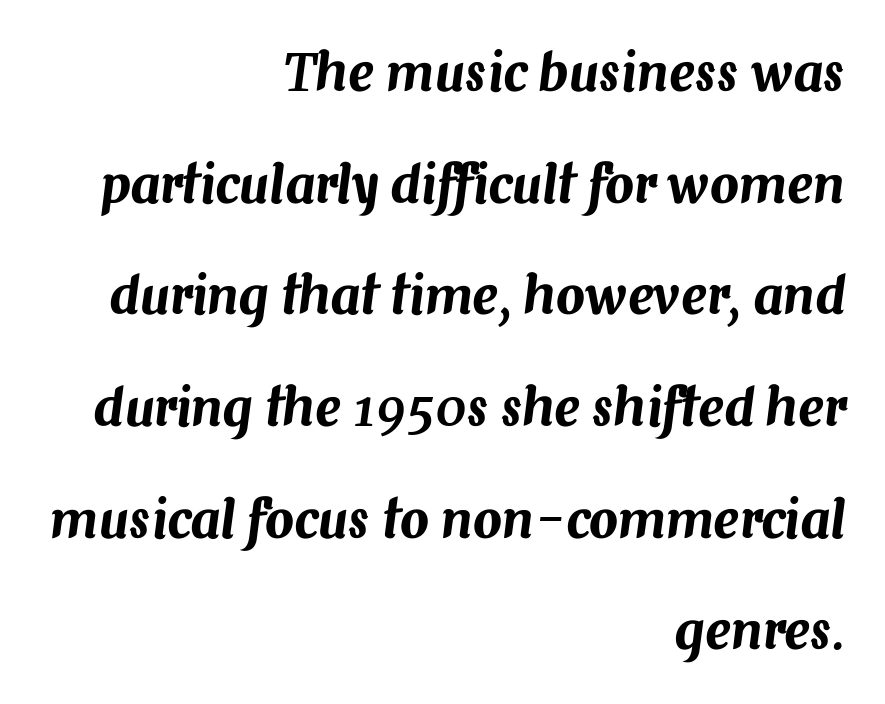
Q: Is the text italic (slanted)? A: Yes, it leans right by about 7 degrees.
Q: Is the text underlined? A: No.
Q: How is the paragraph aligned? A: Right-aligned.
Q: Is the spacing between letters normal or unusually wide? A: Normal.
Q: Is the spacing between lines tight, normal or loose? A: Loose.
Q: Width (condensed, normal, or wide)? A: Normal.
Q: Stroke contrast? A: Medium.
Q: x-height? A: Medium.
Q: Monospaced? A: No.
